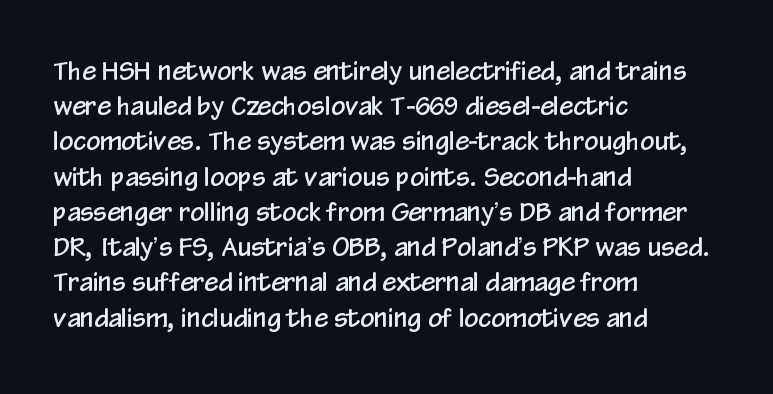
Q: Is the text italic (slanted)? A: No, it is upright.
Q: Is the text underlined? A: No.
Q: How is the paragraph aligned? A: Left-aligned.
Q: Is the spacing between letters normal or unusually wide? A: Normal.
Q: Is the spacing between lines tight, normal or loose? A: Normal.
